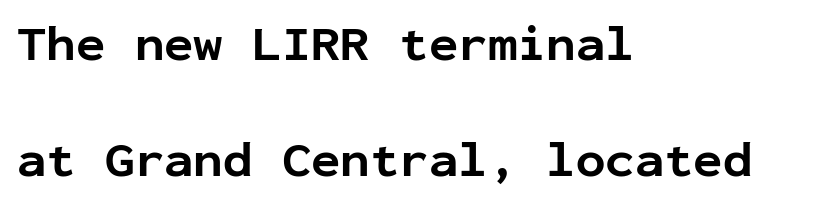
Emphasis by weight is at full strength: bold. Observe the absence of serifs on each vertical stroke in this sample. A typesetter would call this monospace, since all characters share one set width. Vertically, the passage feels expansive, rows floating well apart. These lines are set flush left with a ragged right edge. These lines were composed using upright roman letters.
